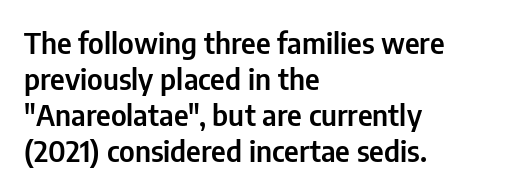
The image shows 29 px condensed sans-serif type, upright; set left-aligned, line spacing 1.24x, normal letter spacing, not underlined; low stroke contrast and a medium x-height.
